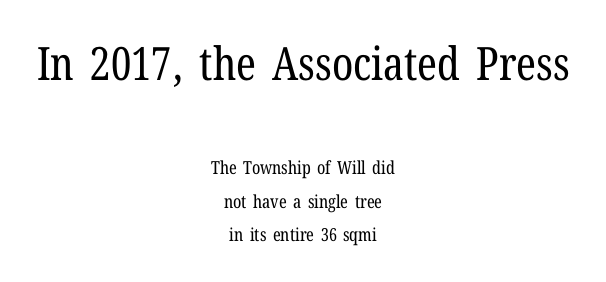
The image shows 46 px regular-weight, condensed serif type, upright; set centered, line spacing 1.86x, normal letter spacing, not underlined; the first (top) block is 2.56x larger; low stroke contrast and a medium x-height.
